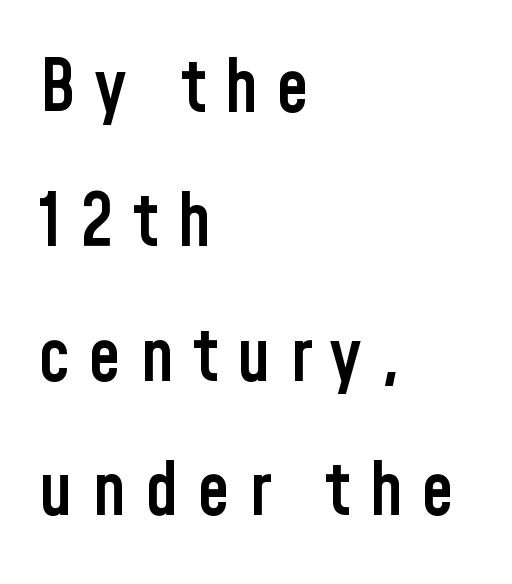
The image shows 73 px semibold, condensed sans-serif type, upright; set left-aligned, line spacing 1.84x, unusually wide letter spacing (+0.26 em), not underlined; low stroke contrast and a medium x-height.
